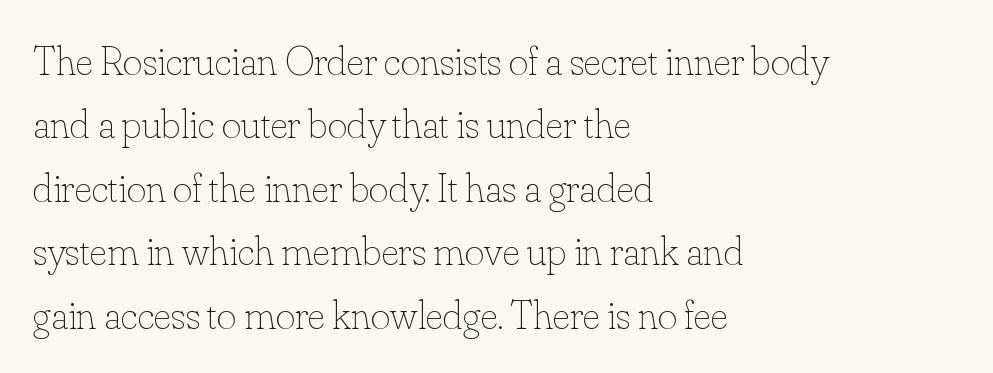
Q: Is the text bold? A: No.
Q: Is the text italic (slanted)? A: No, it is upright.
Q: Is the text underlined? A: No.
Q: How is the paragraph aligned? A: Left-aligned.
Q: Is the spacing between letters normal or unusually wide? A: Normal.
Q: Is the spacing between lines tight, normal or loose? A: Normal.
Q: Width (condensed, normal, or wide)? A: Normal.
Q: Stroke contrast? A: Low.
Q: x-height? A: Small.
Q: Monospaced? A: No.
